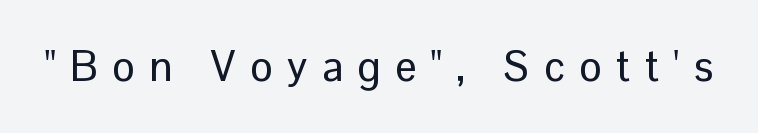
Q: Is the text italic (slanted)? A: No, it is upright.
Q: Is the typeface a serif or a sans-serif typeface? A: Sans-serif.
Q: Is the text underlined? A: No.
Q: Is the spacing between letters normal or unusually wide? A: Unusually wide.
Q: Width (condensed, normal, or wide)? A: Normal.
Q: Stroke contrast? A: Low.
Q: x-height? A: Medium.
Q: Monospaced? A: No.
